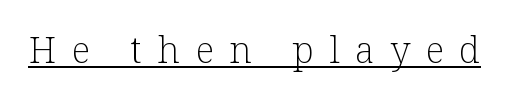
Q: Is the text bold? A: No.
Q: Is the text italic (slanted)? A: No, it is upright.
Q: Is the typeface a serif or a sans-serif typeface? A: Serif.
Q: Is the text underlined? A: Yes.
Q: Is the spacing between letters normal or unusually wide? A: Unusually wide.
Q: Width (condensed, normal, or wide)? A: Normal.
Q: Stroke contrast? A: Low.
Q: x-height? A: Medium.
Q: Monospaced? A: No.
